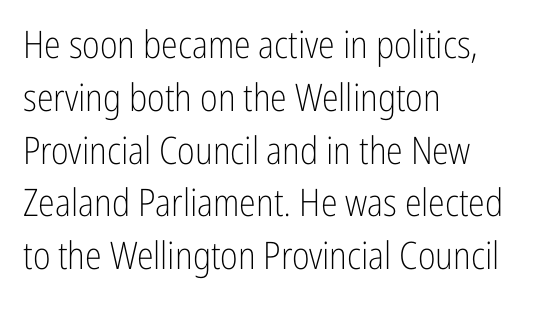
{"serif": "no", "italic": "no", "bold": "no", "weight": "light", "width": "condensed", "stroke_contrast": "low", "x_height": "medium", "monospaced": "no", "underline": "no", "align": "left", "line_spacing": "normal", "line_spacing_ratio": 1.39, "letter_spacing": "normal", "letter_spacing_em": 0.0, "glyph_px": 38}
